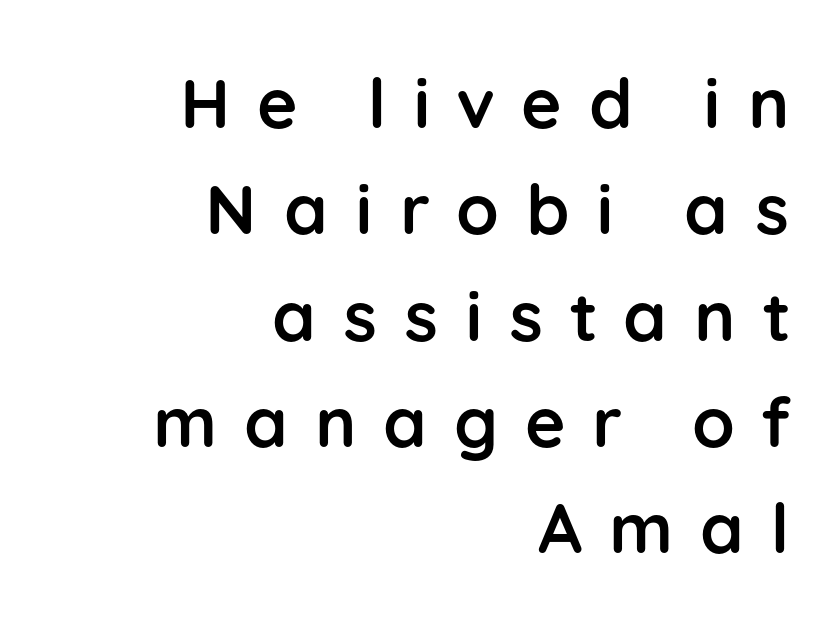
{"serif": "no", "italic": "no", "bold": "yes", "weight": "semibold", "width": "normal", "stroke_contrast": "low", "x_height": "medium", "monospaced": "no", "underline": "no", "align": "right", "line_spacing": "normal", "line_spacing_ratio": 1.54, "letter_spacing": "wide", "letter_spacing_em": 0.39, "glyph_px": 69}
